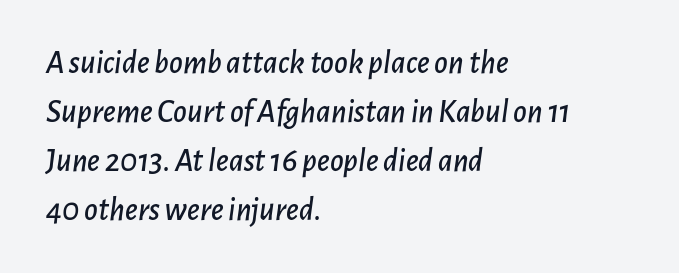
{"italic": "yes", "lean": "right", "slant_degrees": 7, "width": "normal", "stroke_contrast": "low", "x_height": "medium", "monospaced": "no", "underline": "no", "align": "left", "line_spacing": "normal", "line_spacing_ratio": 1.48, "letter_spacing": "normal", "letter_spacing_em": 0.0, "glyph_px": 33}
